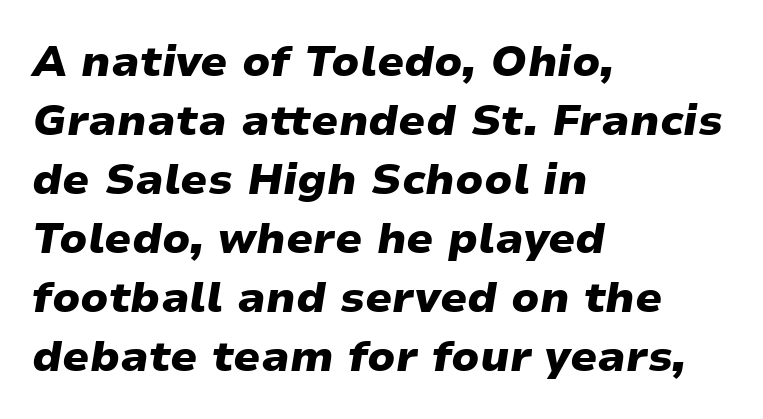
Q: Is the text bold? A: Yes.
Q: Is the text italic (slanted)? A: Yes, it leans right by about 9 degrees.
Q: Is the text underlined? A: No.
Q: How is the paragraph aligned? A: Left-aligned.
Q: Is the spacing between letters normal or unusually wide? A: Normal.
Q: Is the spacing between lines tight, normal or loose? A: Normal.
Q: Width (condensed, normal, or wide)? A: Wide.
Q: Stroke contrast? A: Low.
Q: x-height? A: Medium.
Q: Monospaced? A: No.
